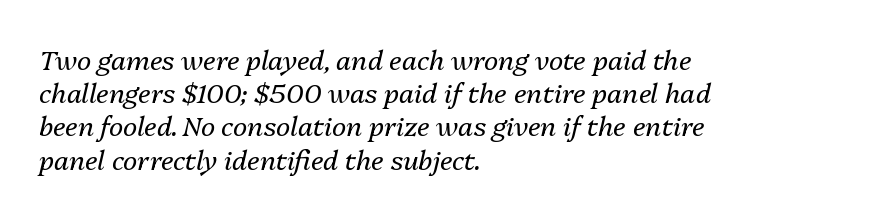
Q: Is the text bold? A: No.
Q: Is the text italic (slanted)? A: Yes, it leans right by about 13 degrees.
Q: Is the text underlined? A: No.
Q: How is the paragraph aligned? A: Left-aligned.
Q: Is the spacing between letters normal or unusually wide? A: Normal.
